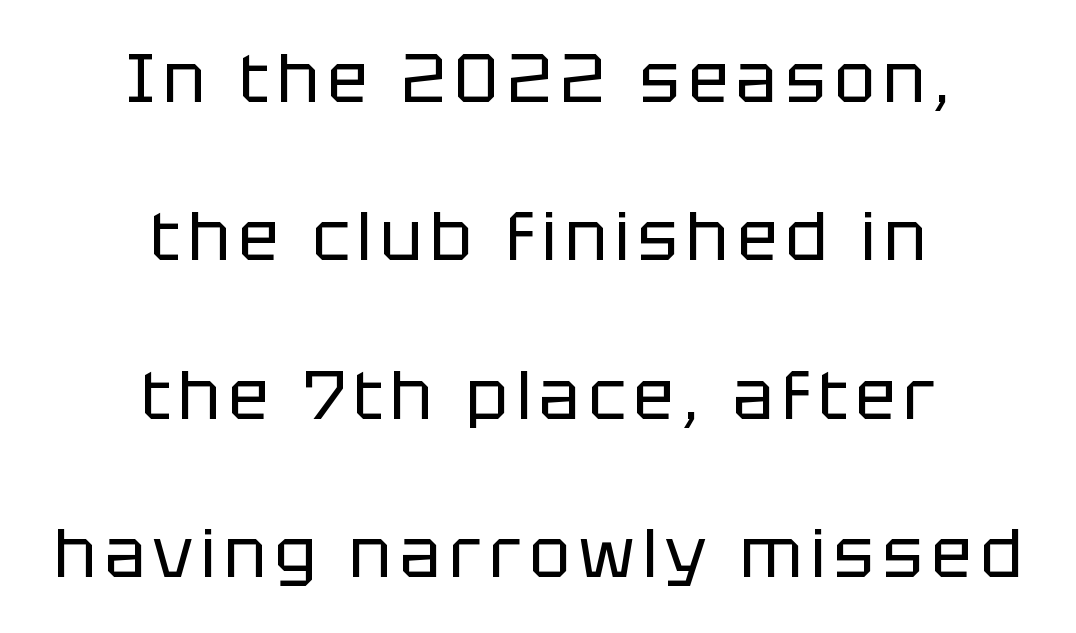
{"serif": "no", "italic": "no", "bold": "no", "weight": "regular", "width": "normal", "stroke_contrast": "low", "x_height": "large", "monospaced": "no", "underline": "no", "align": "center", "line_spacing": "loose", "line_spacing_ratio": 2.33, "glyph_px": 68}
